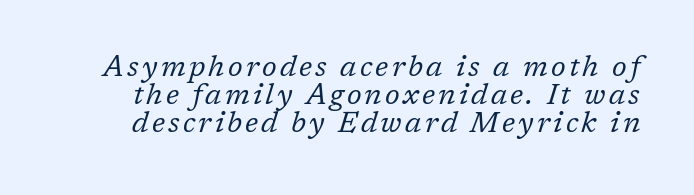
Spacing verdict: proportional, widths tailored to each character. Glance below the letters and you will spot only blank space. You can tell it's italic because the verticals aren't actually vertical. The space between consecutive lines is stingy. Little horizontal feet cap the strokes, marking this as serif type. Weight: not bold — regular or lighter.
